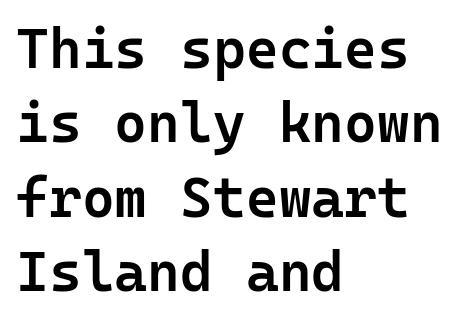
The image shows 56 px semibold sans-serif type, upright, monospaced; set left-aligned, normal line spacing (1.33x), normal letter spacing, not underlined; low stroke contrast and a medium x-height.
